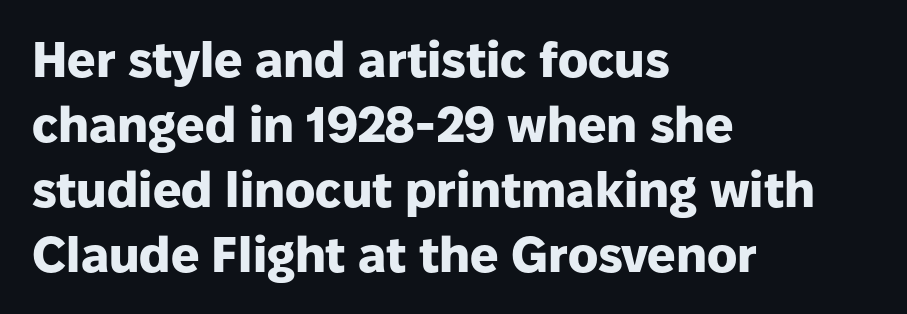
Proportional: the letters do not fall into vertical columns. Horizontal alignment here is leftward, the default for most running prose. Typesetter's note: full bold, strokes at maximum text heaviness. Each new line begins a customary step beneath the previous one. Rendered with straight, roman letterforms. The typeface chosen for these lines omits serifs.
